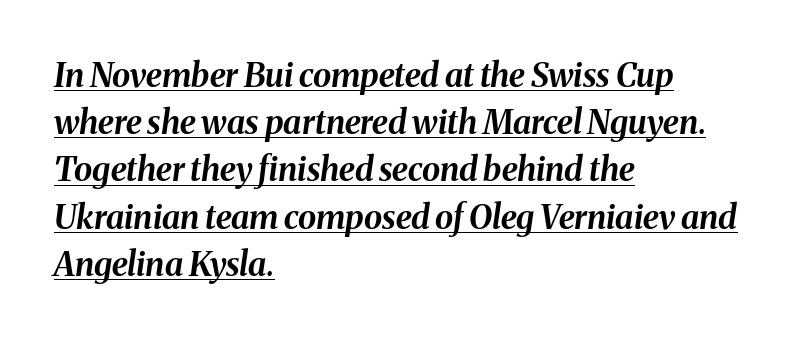
{"italic": "yes", "lean": "right", "slant_degrees": 8, "bold": "yes", "weight": "bold", "width": "normal", "stroke_contrast": "medium", "x_height": "medium", "monospaced": "no", "underline": "yes", "align": "left", "line_spacing": "normal", "line_spacing_ratio": 1.43, "letter_spacing": "normal", "letter_spacing_em": 0.0, "glyph_px": 33}
